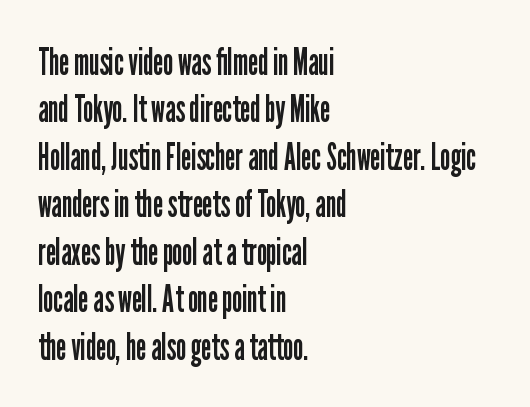
{"serif": "no", "italic": "no", "bold": "no", "weight": "regular", "width": "condensed", "stroke_contrast": "low", "x_height": "medium", "monospaced": "no", "underline": "no", "align": "left", "line_spacing": "normal", "line_spacing_ratio": 1.25, "letter_spacing": "normal", "letter_spacing_em": 0.0, "glyph_px": 38}
